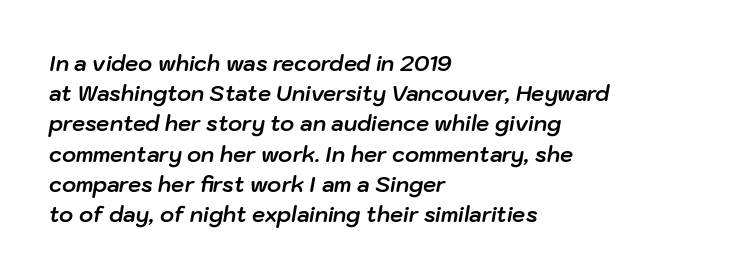
{"italic": "yes", "lean": "right", "slant_degrees": 10, "bold": "yes", "underline": "no", "align": "left", "line_spacing": "normal", "line_spacing_ratio": 1.44, "letter_spacing": "normal", "letter_spacing_em": 0.0, "glyph_px": 21}
